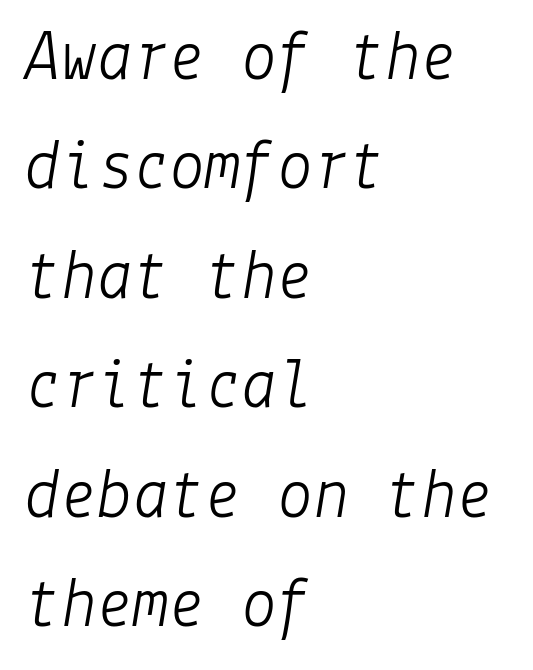
The image shows 72 px light type, italic (leaning right); set left-aligned, normal line spacing (1.52x), normal letter spacing, not underlined; low stroke contrast and a medium x-height.
